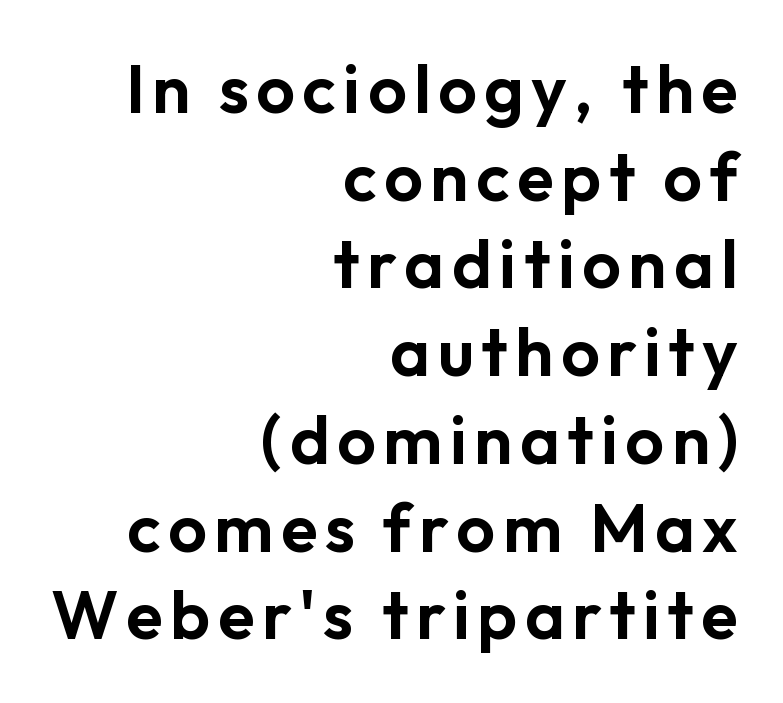
Serifs: no, the terminals of the letterforms are clean. Plain, unruled lines of type. Notice how the stems are strictly vertical — no italics here. Proportional: the letters do not fall into vertical columns.
